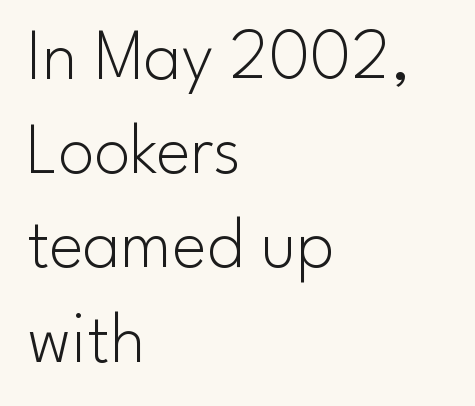
Q: Is the text bold? A: No.
Q: Is the text italic (slanted)? A: No, it is upright.
Q: Is the typeface a serif or a sans-serif typeface? A: Sans-serif.
Q: Is the text underlined? A: No.
Q: How is the paragraph aligned? A: Left-aligned.
Q: Is the spacing between letters normal or unusually wide? A: Normal.
Q: Is the spacing between lines tight, normal or loose? A: Normal.
Q: Width (condensed, normal, or wide)? A: Normal.
Q: Stroke contrast? A: Low.
Q: x-height? A: Small.
Q: Monospaced? A: No.
